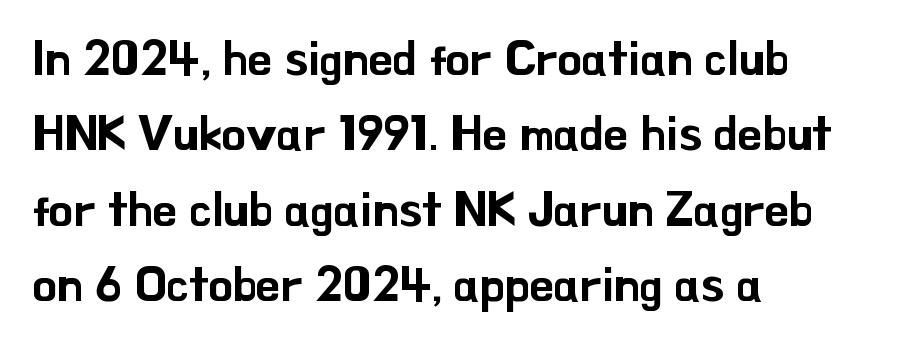
Notice how the passage keeps a crisp vertical edge on the left only. Spacing verdict: proportional, widths tailored to each character. Descenders hang freely into open space. Vertically, the passage feels balanced, rows spaced as you'd expect. The font family rendered here belongs to the sans-serif group.
